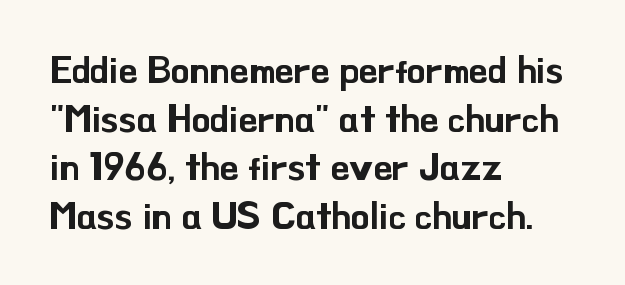
The image shows 38 px sans-serif type, upright; set left-aligned, normal line spacing (1.28x), normal letter spacing, not underlined; low stroke contrast and a small x-height.
